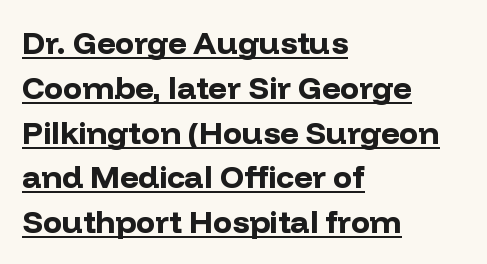
Q: Is the text bold? A: Yes.
Q: Is the text italic (slanted)? A: No, it is upright.
Q: Is the typeface a serif or a sans-serif typeface? A: Sans-serif.
Q: Is the text underlined? A: Yes.
Q: How is the paragraph aligned? A: Left-aligned.
Q: Is the spacing between letters normal or unusually wide? A: Normal.
Q: Is the spacing between lines tight, normal or loose? A: Normal.
Q: Width (condensed, normal, or wide)? A: Normal.
Q: Stroke contrast? A: Low.
Q: x-height? A: Medium.
Q: Monospaced? A: No.
